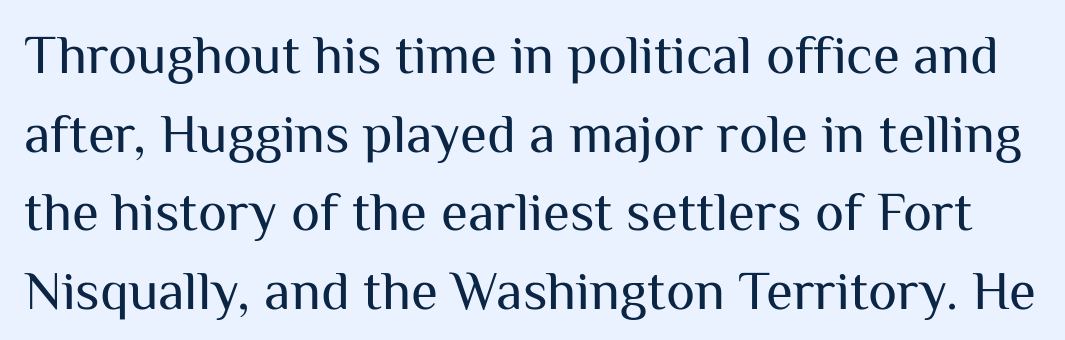
Q: Is the text bold? A: No.
Q: Is the text italic (slanted)? A: No, it is upright.
Q: Is the typeface a serif or a sans-serif typeface? A: Sans-serif.
Q: Is the text underlined? A: No.
Q: Is the spacing between letters normal or unusually wide? A: Normal.
Q: Is the spacing between lines tight, normal or loose? A: Normal.
Q: Width (condensed, normal, or wide)? A: Normal.
Q: Stroke contrast? A: Medium.
Q: x-height? A: Medium.
Q: Monospaced? A: No.
